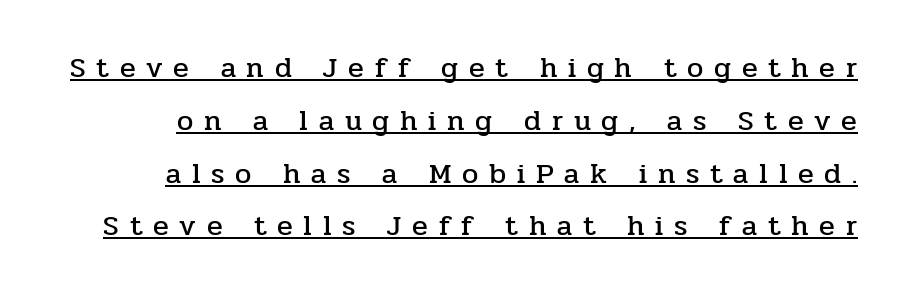
{"serif": "yes", "italic": "no", "width": "normal", "stroke_contrast": "low", "x_height": "medium", "monospaced": "no", "underline": "yes", "line_spacing_ratio": 1.82, "letter_spacing": "wide", "letter_spacing_em": 0.37, "glyph_px": 29}
